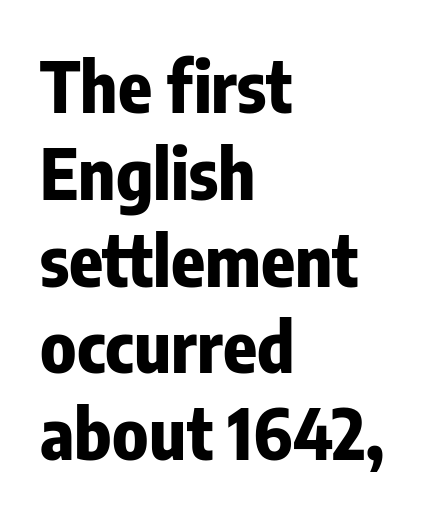
{"serif": "no", "italic": "no", "bold": "yes", "weight": "bold", "width": "condensed", "stroke_contrast": "low", "x_height": "medium", "monospaced": "no", "underline": "no", "align": "left", "line_spacing_ratio": 1.24, "letter_spacing": "normal", "letter_spacing_em": 0.0, "glyph_px": 70}
